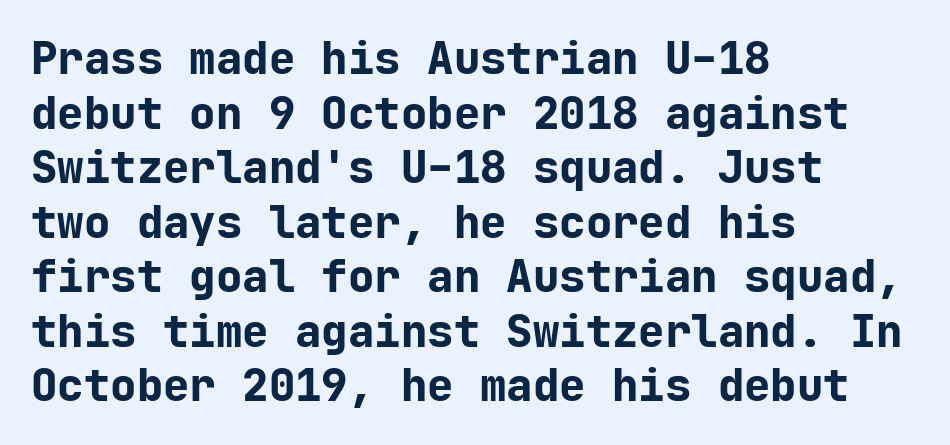
Q: Is the text bold? A: Yes.
Q: Is the text italic (slanted)? A: No, it is upright.
Q: Is the typeface a serif or a sans-serif typeface? A: Sans-serif.
Q: Is the text underlined? A: No.
Q: How is the paragraph aligned? A: Left-aligned.
Q: Is the spacing between letters normal or unusually wide? A: Normal.
Q: Width (condensed, normal, or wide)? A: Normal.
Q: Stroke contrast? A: Low.
Q: x-height? A: Medium.
Q: Monospaced? A: Yes.
